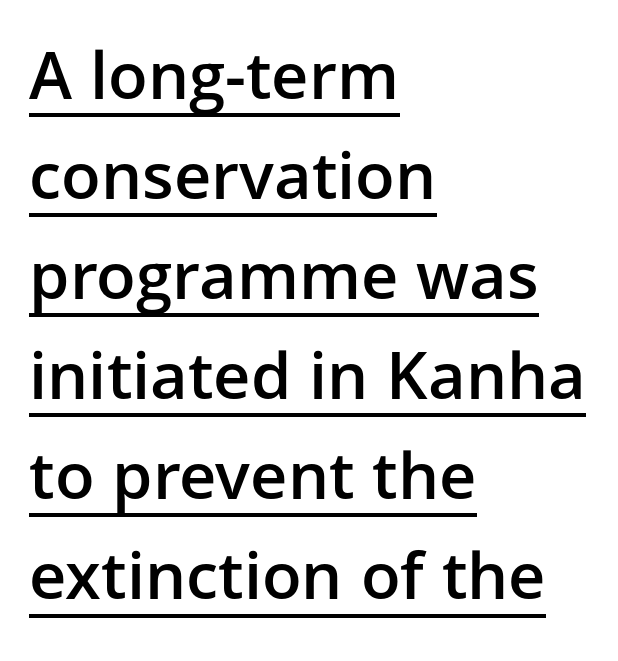
{"serif": "no", "italic": "no", "bold": "semi", "weight": "semibold", "width": "normal", "stroke_contrast": "low", "x_height": "medium", "monospaced": "no", "underline": "yes", "align": "left", "line_spacing": "normal", "line_spacing_ratio": 1.54, "letter_spacing": "normal", "letter_spacing_em": 0.0, "glyph_px": 65}
